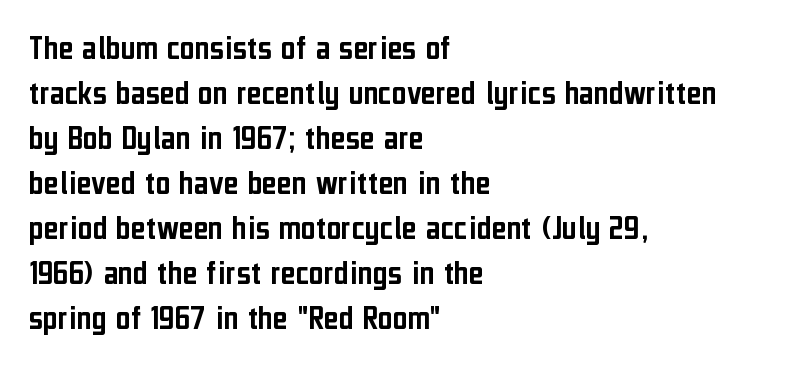
The image shows 36 px condensed sans-serif type, upright; set left-aligned, normal line spacing (1.25x), normal letter spacing, not underlined; low stroke contrast and a medium x-height.
